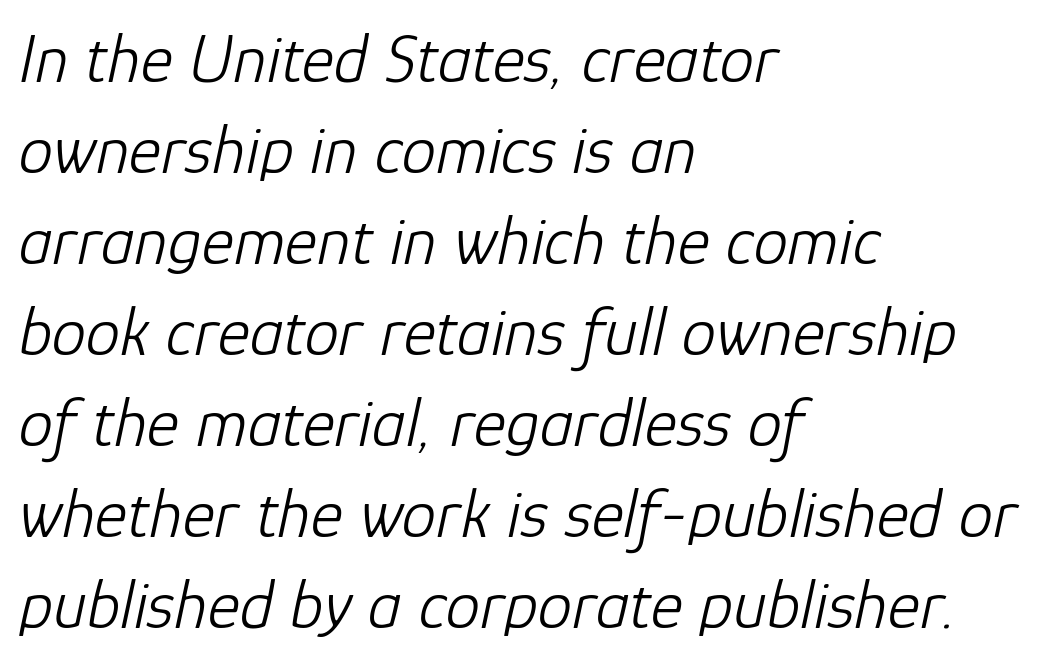
Q: Is the text bold? A: No.
Q: Is the text italic (slanted)? A: Yes, it leans right by about 12 degrees.
Q: Is the text underlined? A: No.
Q: How is the paragraph aligned? A: Left-aligned.
Q: Is the spacing between letters normal or unusually wide? A: Normal.
Q: Is the spacing between lines tight, normal or loose? A: Normal.
Q: Width (condensed, normal, or wide)? A: Normal.
Q: Stroke contrast? A: Low.
Q: x-height? A: Medium.
Q: Monospaced? A: No.
